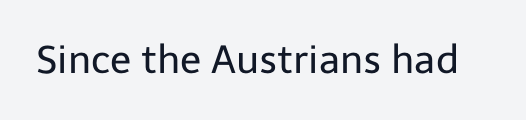
The image shows 39 px regular-weight sans-serif type, upright; set normal letter spacing, not underlined; low stroke contrast and a medium x-height.
